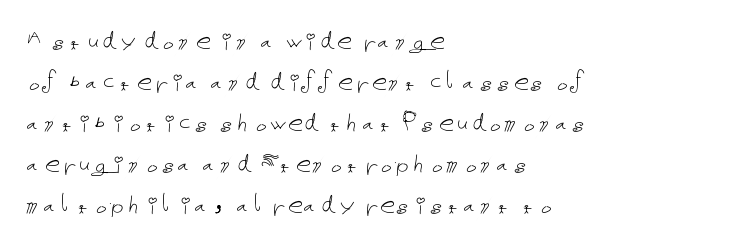
The image shows 30 px thin type, upright; set left-aligned, normal line spacing (1.37x), normal letter spacing, not underlined; low stroke contrast and a medium x-height.
